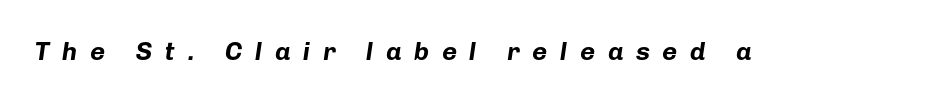
The image shows 26 px bold type, italic (leaning right); set unusually wide letter spacing (+0.48 em), not underlined.
